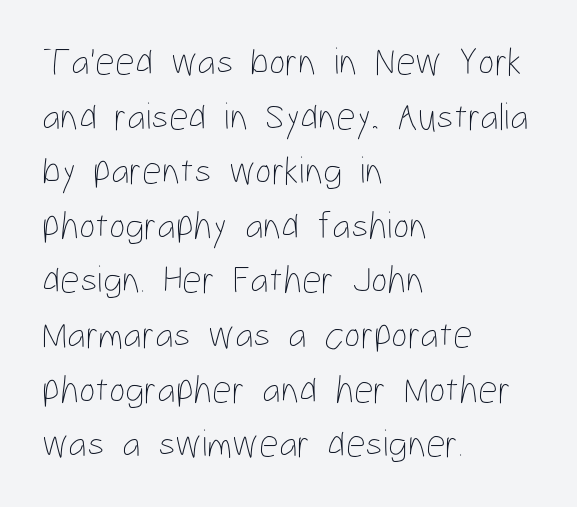
{"italic": "no", "bold": "no", "weight": "thin", "width": "condensed", "stroke_contrast": "low", "x_height": "medium", "monospaced": "no", "underline": "no", "align": "left", "line_spacing": "normal", "line_spacing_ratio": 1.4, "letter_spacing": "normal", "letter_spacing_em": 0.0, "glyph_px": 39}
